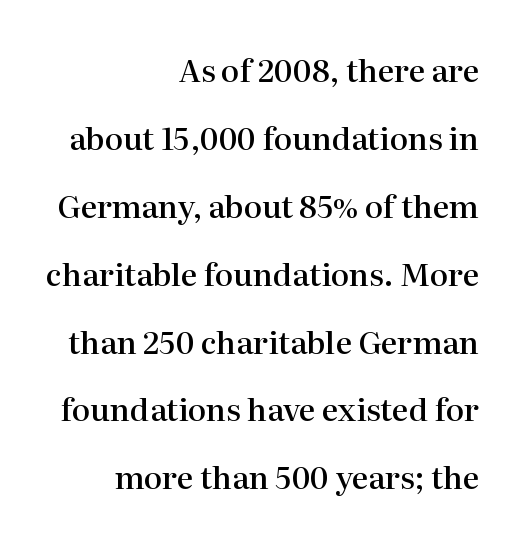
Firm but not heavy-handed strokes: this text is semibold. The rendering uses natural spacing where letterforms have individual widths. To sum up the face: it has serifs. The lettering holds an erect, upright posture throughout. Spacing between characters is what you'd get straight out of the box.
